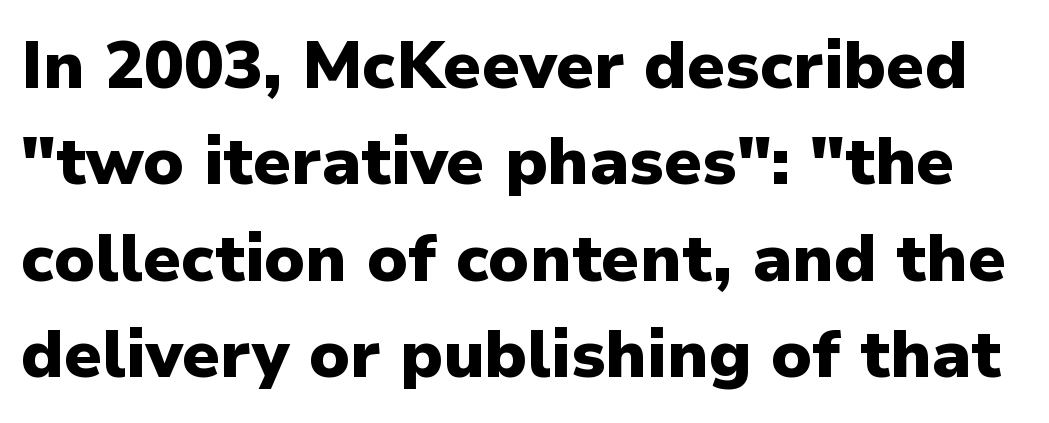
Q: Is the text bold? A: Yes.
Q: Is the text italic (slanted)? A: No, it is upright.
Q: Is the typeface a serif or a sans-serif typeface? A: Sans-serif.
Q: Is the text underlined? A: No.
Q: Is the spacing between letters normal or unusually wide? A: Normal.
Q: Is the spacing between lines tight, normal or loose? A: Normal.
Q: Width (condensed, normal, or wide)? A: Normal.
Q: Stroke contrast? A: Low.
Q: x-height? A: Medium.
Q: Monospaced? A: No.
